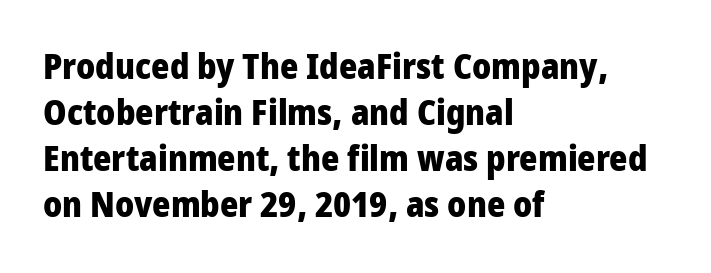
The image shows 35 px heavy, condensed sans-serif type, upright; set left-aligned, normal line spacing (1.31x), normal letter spacing, not underlined; low stroke contrast and a large x-height.
